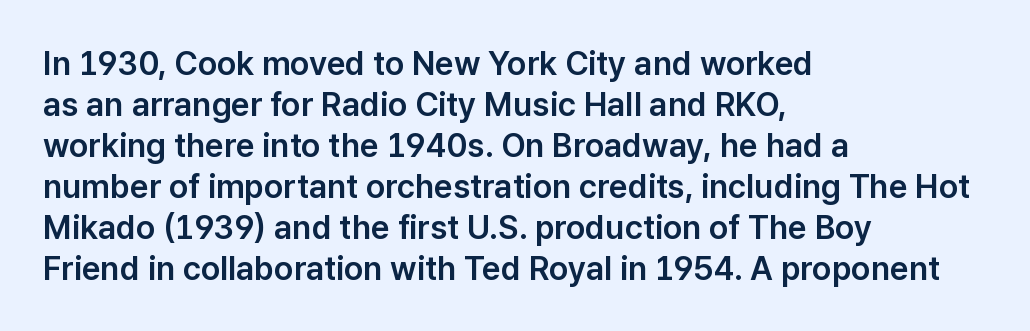
The glyphs in this specimen are sans serif. A typesetter would call this proportional, since set widths differ per character. Every character sits straight up, as roman type does. A student would call this left alignment; a typographer would say flush left, rag right.
